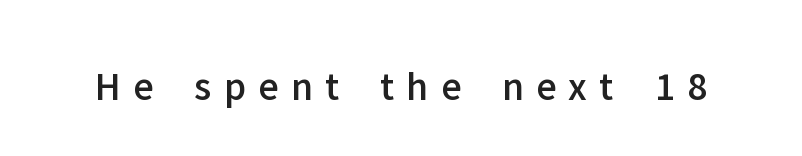
A typesetter would mark this as roman, not italic. Do the characters align in a grid? No, the font is proportional. The words here are not underlined. Observe the absence of serifs on each vertical stroke in this sample.
